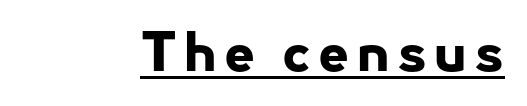
Q: Is the text bold? A: Yes.
Q: Is the text italic (slanted)? A: No, it is upright.
Q: Is the typeface a serif or a sans-serif typeface? A: Sans-serif.
Q: Is the text underlined? A: Yes.
Q: Width (condensed, normal, or wide)? A: Normal.
Q: Stroke contrast? A: Low.
Q: x-height? A: Small.
Q: Monospaced? A: No.
